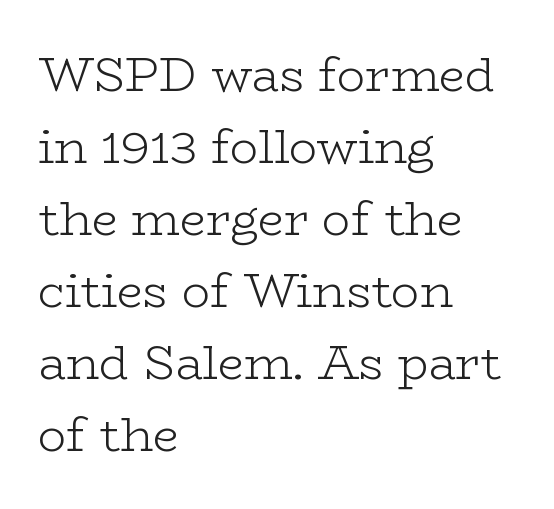
The typesetter chose a ragged-right arrangement here. Spacing verdict: proportional, widths tailored to each character. Letters have the restrained weight of plain body copy at most. What kind of face is this? One with serifs. The block of text has a typical density, with ordinary space between rows.
